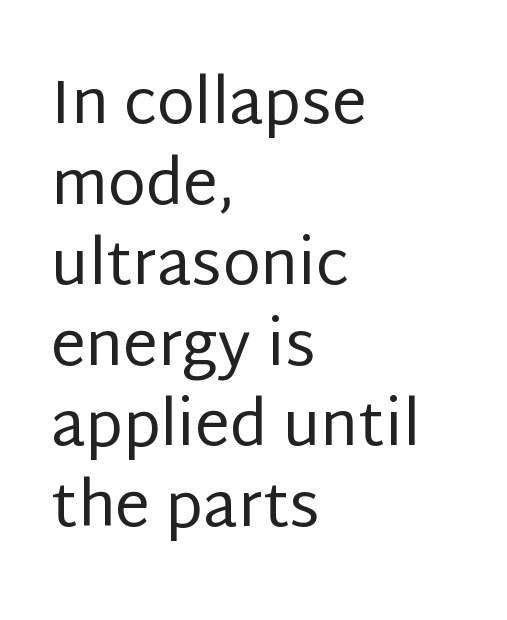
The specimen reads as upright at a glance. The rag falls on the right side of this text block. Each letter keeps its own natural width here, so spacing adapts to shape. Note: no serifs on the glyphs. No chunkiness to these letters — they're not bold. The line-height multiplier appears to be the usual default.
